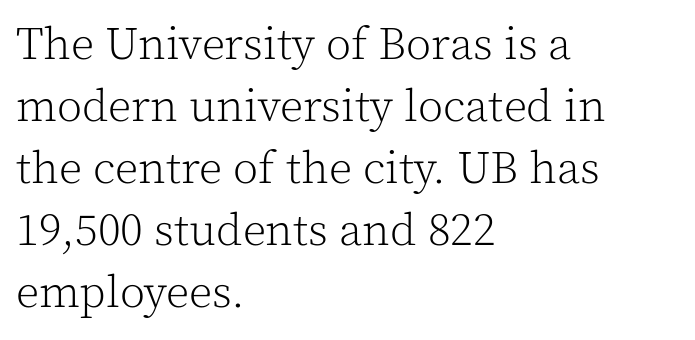
Q: Is the text bold? A: No.
Q: Is the text italic (slanted)? A: No, it is upright.
Q: Is the typeface a serif or a sans-serif typeface? A: Serif.
Q: Is the text underlined? A: No.
Q: How is the paragraph aligned? A: Left-aligned.
Q: Is the spacing between letters normal or unusually wide? A: Normal.
Q: Is the spacing between lines tight, normal or loose? A: Normal.
Q: Width (condensed, normal, or wide)? A: Normal.
Q: x-height? A: Medium.
Q: Monospaced? A: No.
